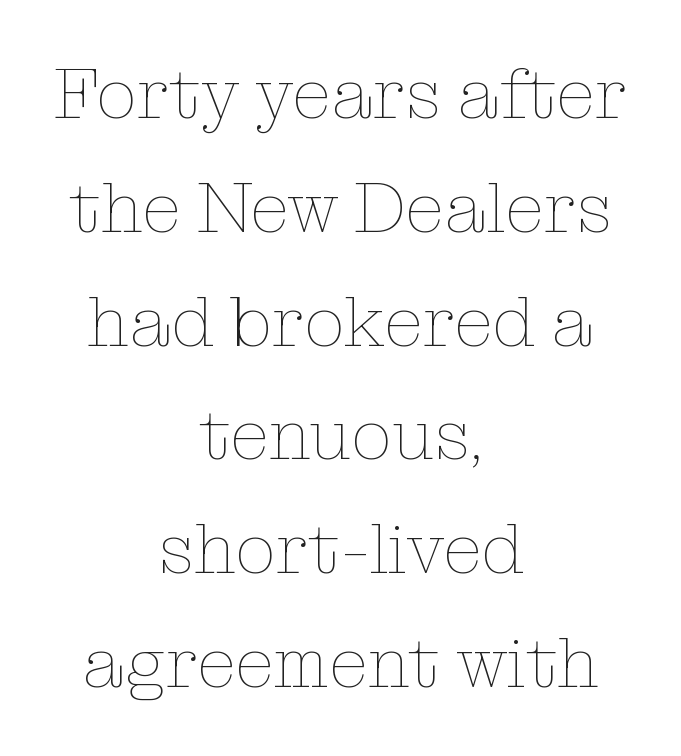
The image shows 72 px thin type, upright; set centered, normal line spacing (1.58x), normal letter spacing, not underlined; low stroke contrast and a medium x-height.
